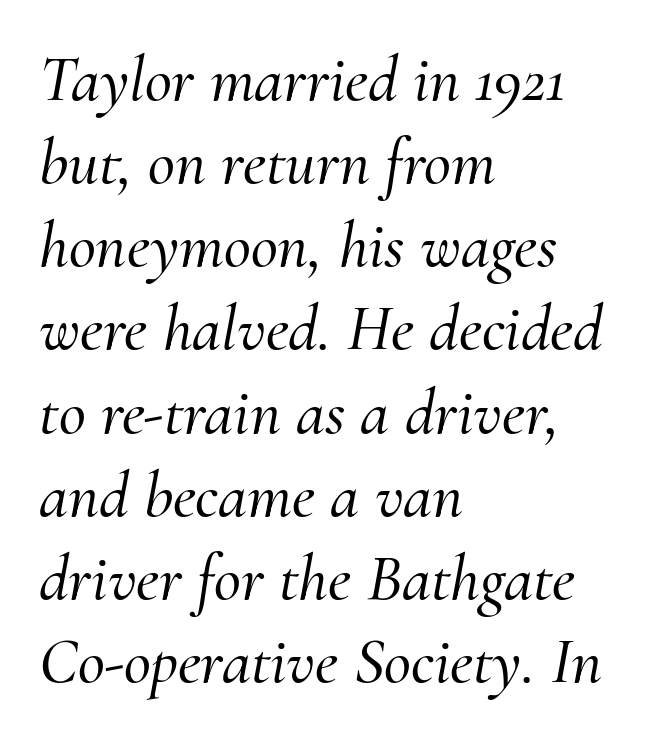
The image shows 66 px serif type, italic (leaning right); set left-aligned, normal line spacing (1.26x), normal letter spacing, not underlined; medium stroke contrast and a small x-height.
